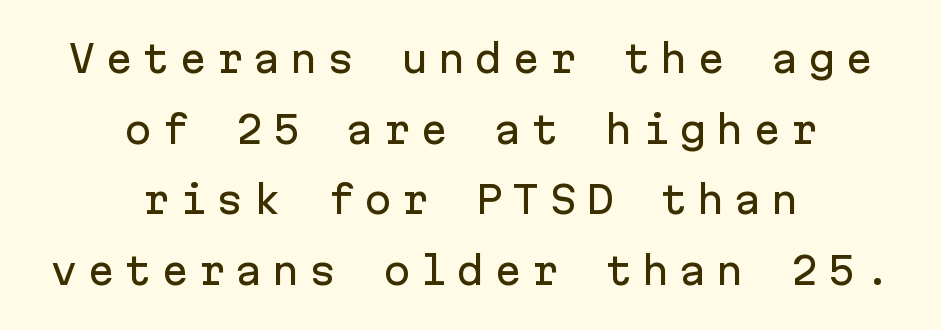
The font's upright variant was chosen for this text. Type style note: lacks serifs. The face used here is rendered with a markedly widened letterfit. Do the characters align in a grid? Yes, the font is monospaced.
